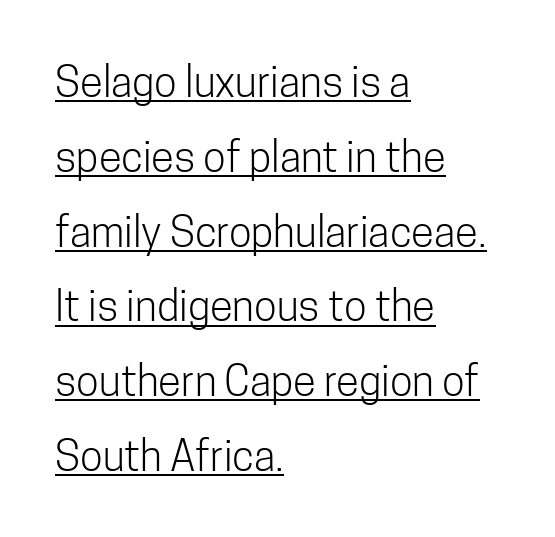
The image shows 42 px light, condensed sans-serif type, upright; set left-aligned, line spacing 1.78x, normal letter spacing, underlined; low stroke contrast and a medium x-height.
